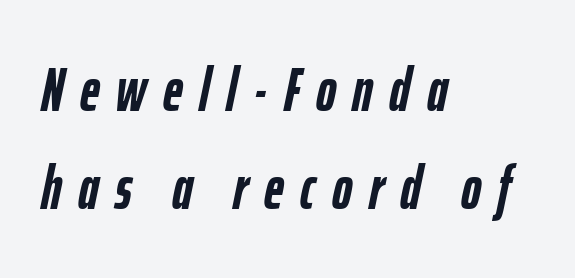
The image shows 61 px semibold, condensed type, italic (leaning right); set left-aligned, normal line spacing (1.61x), unusually wide letter spacing (+0.27 em), not underlined; low stroke contrast and a medium x-height.
